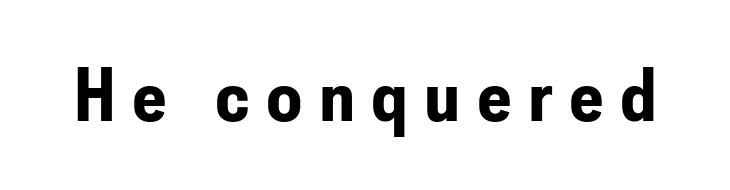
Emphasis by weight is at full strength: bold. Tracking here is generous; glyphs stand well apart from one another. Posture: upright roman. The passage shown is not underscored anywhere. Note the varied advance widths — an 'i' is clearly narrower than an 'm'.
